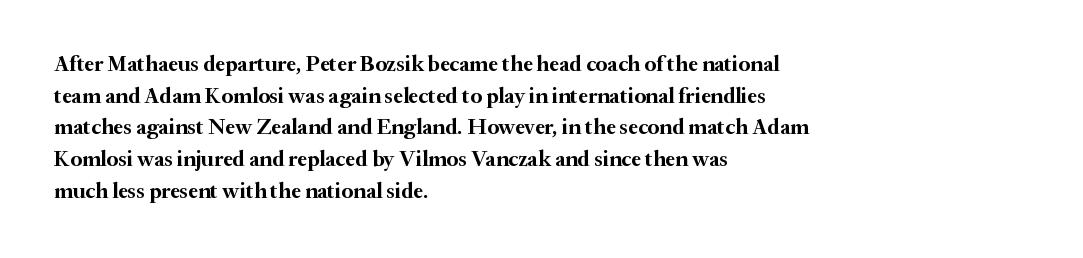
Q: Is the text bold? A: Yes.
Q: Is the text italic (slanted)? A: No, it is upright.
Q: Is the text underlined? A: No.
Q: How is the paragraph aligned? A: Left-aligned.
Q: Is the spacing between letters normal or unusually wide? A: Normal.
Q: Is the spacing between lines tight, normal or loose? A: Normal.
